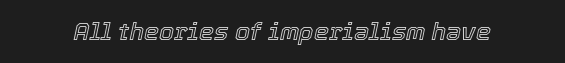
The image shows 24 px text type, italic (leaning right); set normal letter spacing, not underlined.
